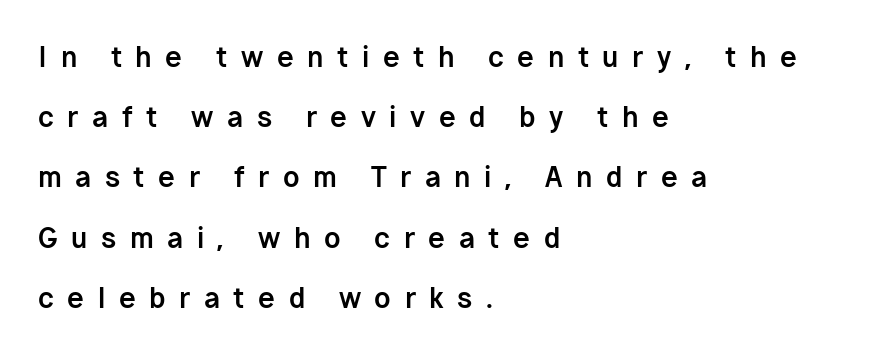
Q: Is the text bold? A: Yes.
Q: Is the text italic (slanted)? A: No, it is upright.
Q: Is the text underlined? A: No.
Q: How is the paragraph aligned? A: Left-aligned.
Q: Is the spacing between letters normal or unusually wide? A: Unusually wide.
Q: Is the spacing between lines tight, normal or loose? A: Loose.
